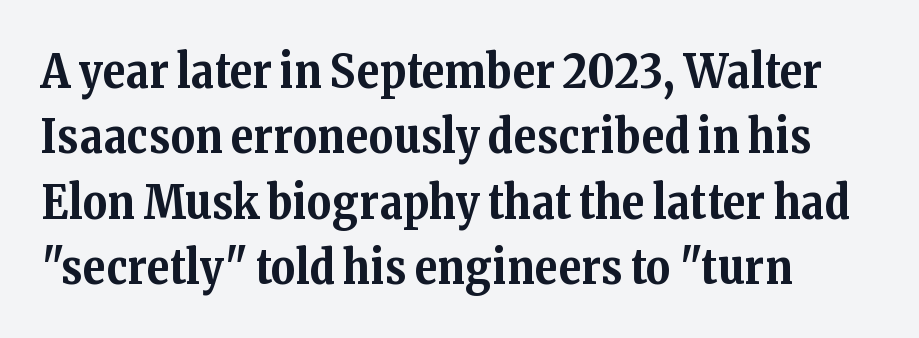
{"serif": "yes", "italic": "no", "bold": "yes", "weight": "bold", "width": "normal", "stroke_contrast": "medium", "x_height": "medium", "monospaced": "no", "underline": "no", "align": "left", "line_spacing": "normal", "line_spacing_ratio": 1.39, "letter_spacing": "normal", "letter_spacing_em": 0.0, "glyph_px": 47}
